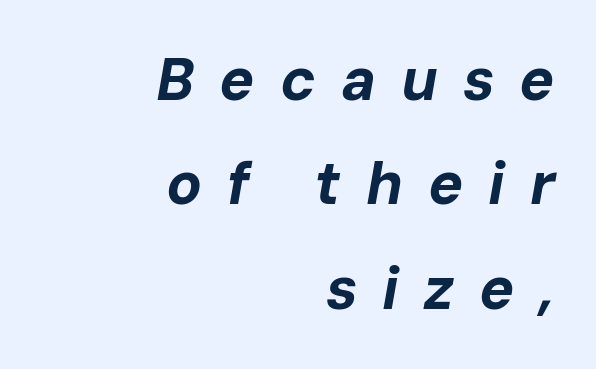
Compared with typical body copy, the letter spacing here is much looser. A clean baseline with only descenders dipping below it. All the whitespace from short lines collects on the left. You can tell it's italic because the verticals aren't actually vertical.
